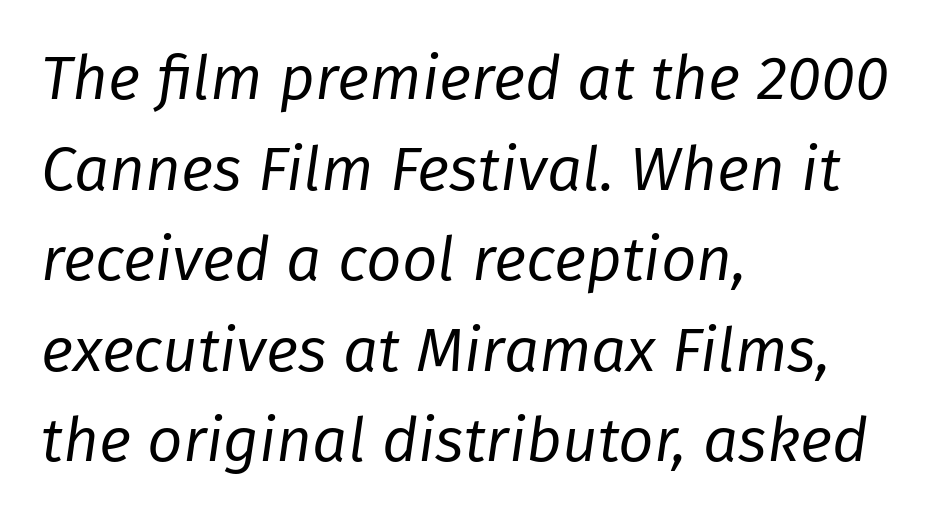
The image shows 62 px regular-weight type, italic (leaning right); set left-aligned, normal line spacing (1.46x), normal letter spacing, not underlined; low stroke contrast and a medium x-height.
